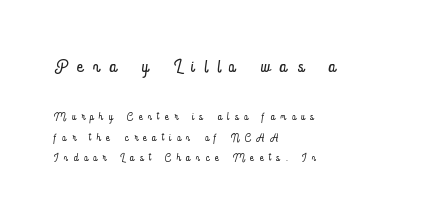
{"bold": "no", "underline": "no", "align": "left", "line_spacing": "normal", "line_spacing_ratio": 1.36, "letter_spacing": "wide", "letter_spacing_em": 0.39, "larger_block": "first", "size_ratio": 1.73, "glyph_px": 26}
